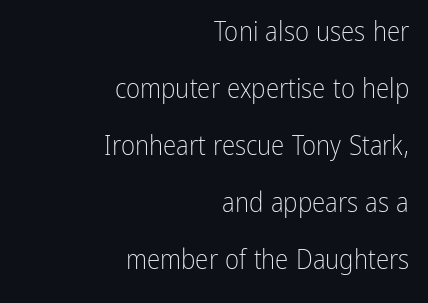
Q: Is the text bold? A: No.
Q: Is the text italic (slanted)? A: No, it is upright.
Q: Is the text underlined? A: No.
Q: How is the paragraph aligned? A: Right-aligned.
Q: Is the spacing between letters normal or unusually wide? A: Normal.
Q: Is the spacing between lines tight, normal or loose? A: Loose.
